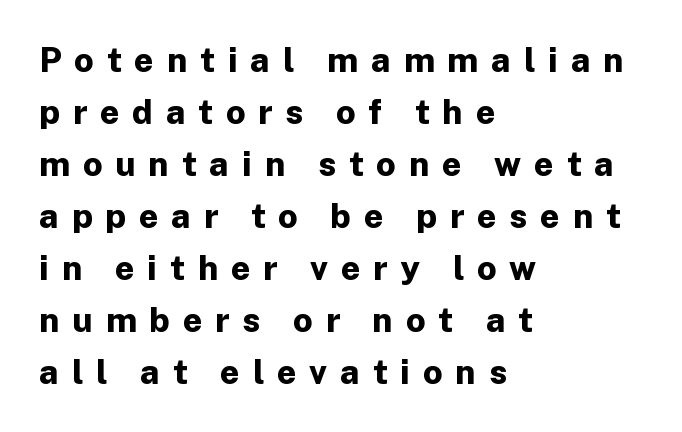
{"serif": "no", "italic": "no", "bold": "yes", "weight": "bold", "width": "normal", "stroke_contrast": "low", "x_height": "medium", "monospaced": "no", "underline": "no", "align": "left", "line_spacing": "normal", "line_spacing_ratio": 1.53, "letter_spacing": "wide", "letter_spacing_em": 0.38, "glyph_px": 34}
